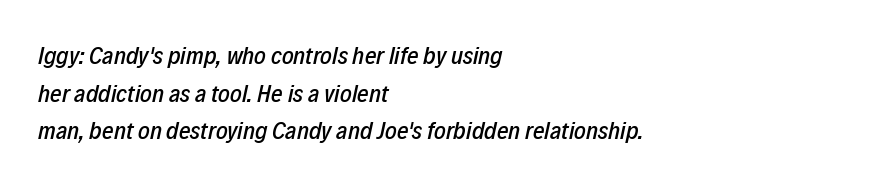
Q: Is the text italic (slanted)? A: Yes, it leans right by about 12 degrees.
Q: Is the text underlined? A: No.
Q: How is the paragraph aligned? A: Left-aligned.
Q: Is the spacing between letters normal or unusually wide? A: Normal.
Q: Is the spacing between lines tight, normal or loose? A: Normal.
